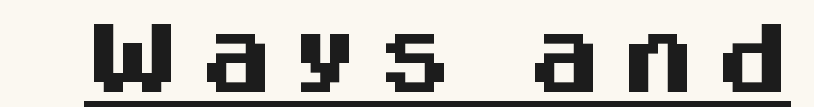
Q: Is the text bold? A: Yes.
Q: Is the text italic (slanted)? A: No, it is upright.
Q: Is the typeface a serif or a sans-serif typeface? A: Sans-serif.
Q: Is the text underlined? A: Yes.
Q: Is the spacing between letters normal or unusually wide? A: Unusually wide.
Q: Width (condensed, normal, or wide)? A: Normal.
Q: Stroke contrast? A: Medium.
Q: x-height? A: Large.
Q: Monospaced? A: No.
